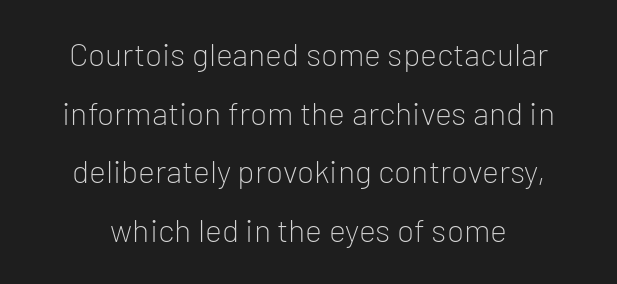
The image shows 32 px light sans-serif type, upright; set line spacing 1.83x, normal letter spacing, not underlined; low stroke contrast and a medium x-height.
